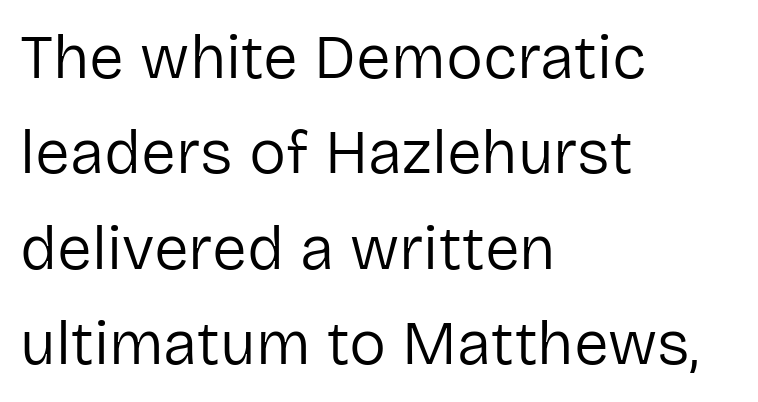
Q: Is the text bold? A: No.
Q: Is the text italic (slanted)? A: No, it is upright.
Q: Is the typeface a serif or a sans-serif typeface? A: Sans-serif.
Q: Is the text underlined? A: No.
Q: How is the paragraph aligned? A: Left-aligned.
Q: Is the spacing between letters normal or unusually wide? A: Normal.
Q: Is the spacing between lines tight, normal or loose? A: Normal.
Q: Width (condensed, normal, or wide)? A: Normal.
Q: Stroke contrast? A: Low.
Q: x-height? A: Medium.
Q: Monospaced? A: No.
